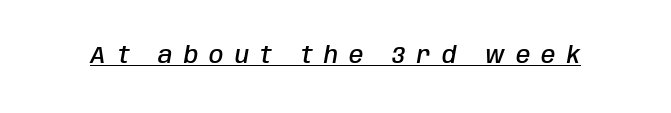
{"italic": "yes", "lean": "right", "slant_degrees": 10, "bold": "semi", "underline": "yes", "letter_spacing": "wide", "letter_spacing_em": 0.5, "glyph_px": 23}
